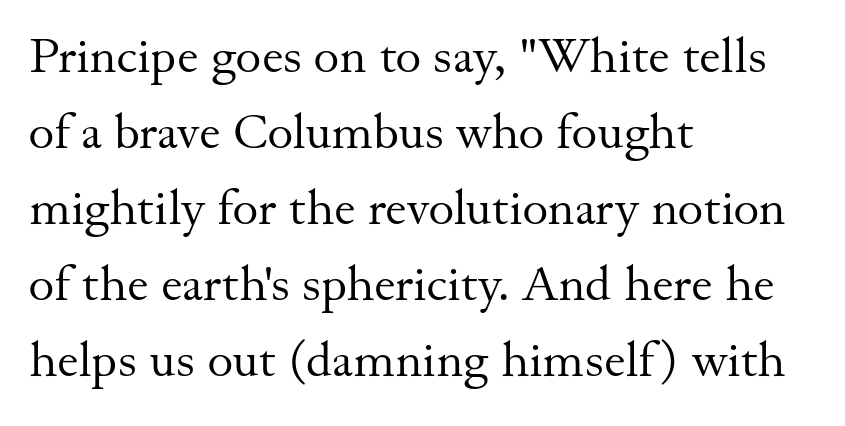
Q: Is the text bold? A: No.
Q: Is the text italic (slanted)? A: No, it is upright.
Q: Is the typeface a serif or a sans-serif typeface? A: Serif.
Q: Is the text underlined? A: No.
Q: How is the paragraph aligned? A: Left-aligned.
Q: Is the spacing between letters normal or unusually wide? A: Normal.
Q: Is the spacing between lines tight, normal or loose? A: Normal.
Q: Width (condensed, normal, or wide)? A: Normal.
Q: Stroke contrast? A: Medium.
Q: x-height? A: Small.
Q: Monospaced? A: No.
